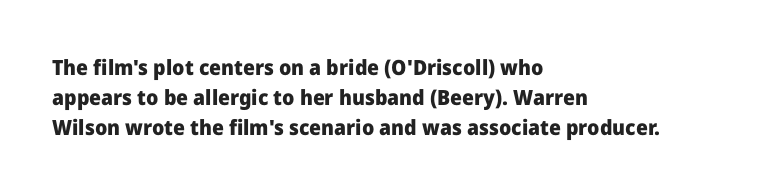
Q: Is the text bold? A: Yes.
Q: Is the text italic (slanted)? A: No, it is upright.
Q: Is the text underlined? A: No.
Q: How is the paragraph aligned? A: Left-aligned.
Q: Is the spacing between letters normal or unusually wide? A: Normal.
Q: Is the spacing between lines tight, normal or loose? A: Normal.
